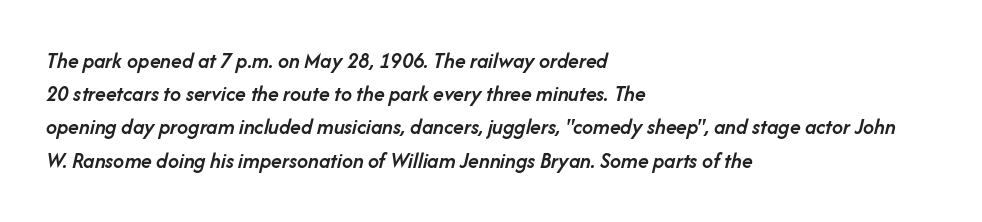
The image shows 22 px text type, italic (leaning right); set left-aligned, normal line spacing (1.51x), normal letter spacing, not underlined.
